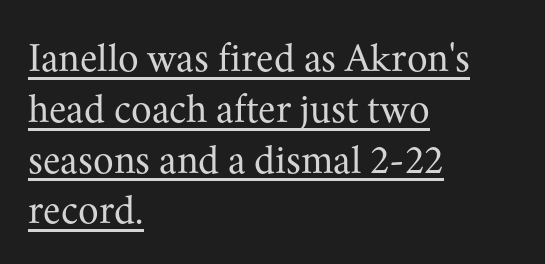
The image shows 42 px regular-weight serif type, upright; set left-aligned, line spacing 1.21x, normal letter spacing, underlined; medium stroke contrast and a small x-height.
